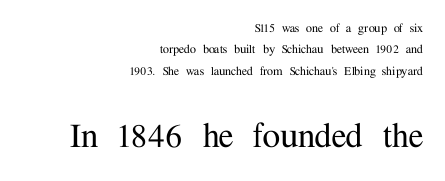
The image shows 40 px serif type, upright; set right-aligned, normal line spacing (1.52x), normal letter spacing, not underlined; the second (bottom) block is 2.86x larger; medium stroke contrast and a medium x-height.
